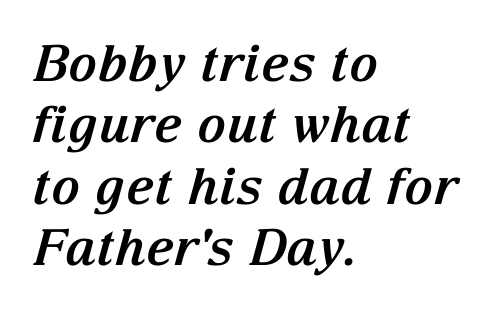
{"serif": "yes", "italic": "yes", "lean": "right", "slant_degrees": 15, "bold": "yes", "weight": "bold", "width": "normal", "stroke_contrast": "medium", "x_height": "medium", "monospaced": "no", "underline": "no", "align": "left", "line_spacing_ratio": 1.23, "letter_spacing": "normal", "letter_spacing_em": 0.0, "glyph_px": 50}
